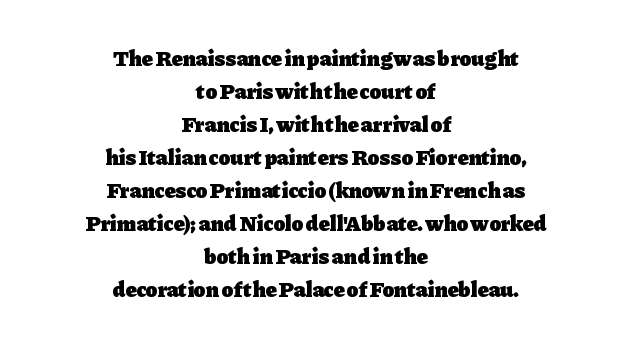
Q: Is the text bold? A: Yes.
Q: Is the text italic (slanted)? A: No, it is upright.
Q: Is the text underlined? A: No.
Q: How is the paragraph aligned? A: Centered.
Q: Is the spacing between letters normal or unusually wide? A: Normal.
Q: Is the spacing between lines tight, normal or loose? A: Normal.
